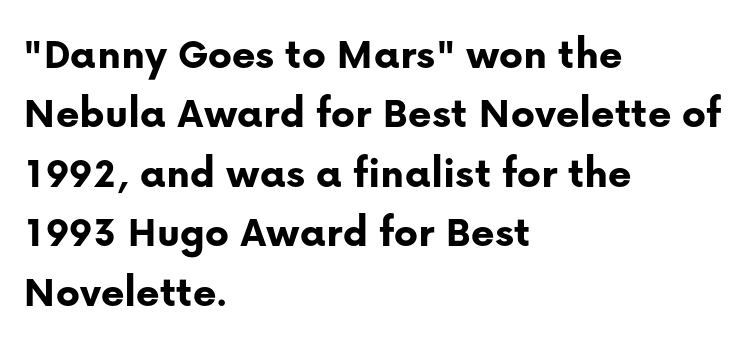
{"serif": "no", "italic": "no", "bold": "yes", "weight": "bold", "width": "normal", "stroke_contrast": "low", "x_height": "medium", "monospaced": "no", "underline": "no", "align": "left", "line_spacing": "normal", "line_spacing_ratio": 1.32, "letter_spacing": "normal", "letter_spacing_em": 0.0, "glyph_px": 45}
